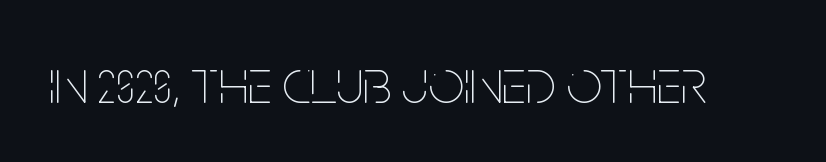
Type without underlining. Unbolded letterforms with no extra heft. Short note: letters normally spaced. Think of a printed novel: that variable character pitch is what you see here. This sample uses an upright cut, with every glyph sitting square on the baseline.
